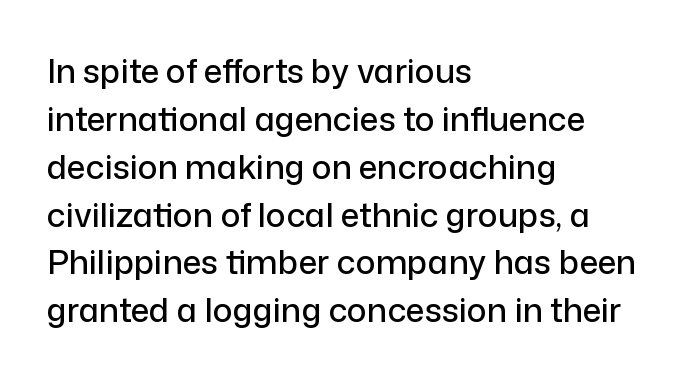
You could not count columns in this text — the font is proportionally spaced. The vertical gap from one line to the next is medium. Italic? Not at all — the glyphs are vertical. Serif or sans? Sans — the stroke terminals are bare. Underline: absent.
